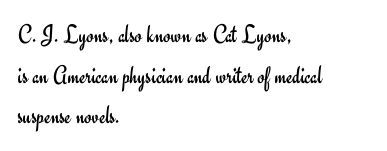
The zone under the glyphs is completely vacant. Letters have the restrained weight of plain body copy at most. Line beginnings align vertically; line endings do not. The gaps between neighbouring characters are ordinary and unremarkable.
